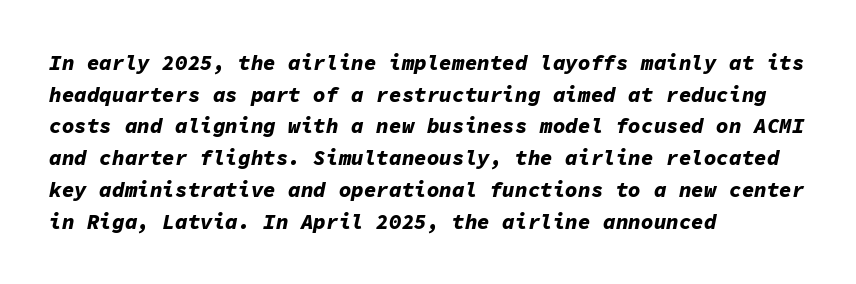
If you drew a ruler down the left edge, every line would touch it. Check under the words: just untouched page. A normal amount of white space separates one row of letters from the next. On the weight axis this lands at bold, roughly 700.
